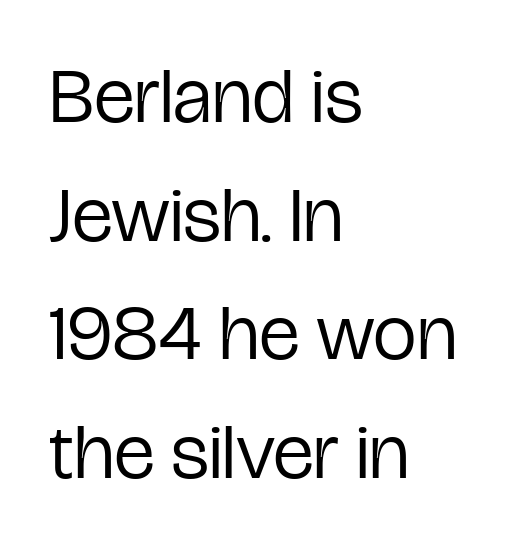
Italic: no, the glyphs are upright roman. Grotesque or geometric, the face here clearly has no serifs. Glance below the letters and you will spot only blank space. Students, observe: this is what conventionally led text looks like. Weight: in the light-to-regular range. Teacher's note: observe the even left margin — that is flush-left alignment.
